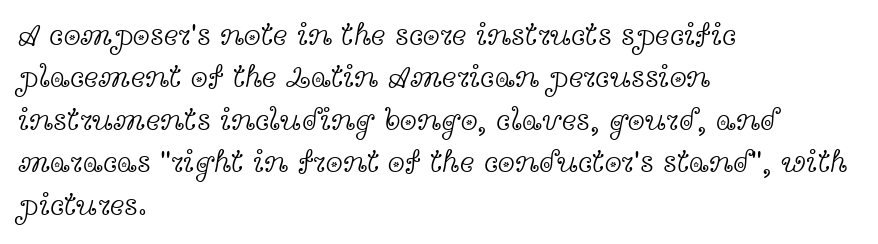
The image shows 31 px light, wide serif type, upright; set left-aligned, normal line spacing (1.37x), normal letter spacing, not underlined; a medium x-height.
